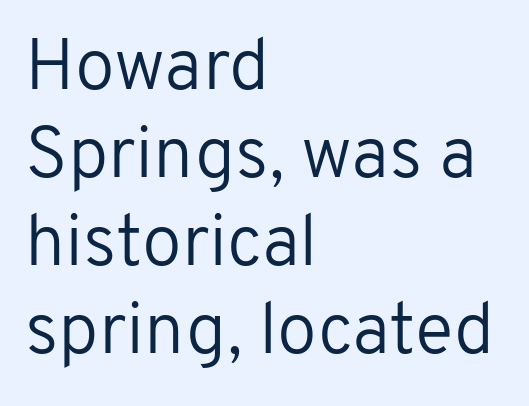
The image shows 72 px regular-weight sans-serif type, upright; set left-aligned, line spacing 1.22x, normal letter spacing, not underlined; low stroke contrast and a medium x-height.
